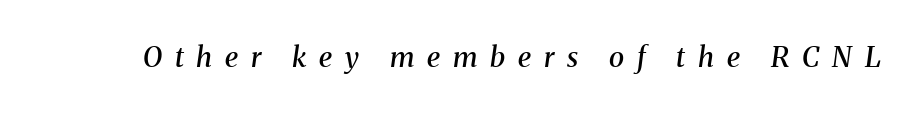
Q: Is the text bold? A: Semi-bold.
Q: Is the text italic (slanted)? A: Yes, it leans right by about 8 degrees.
Q: Is the typeface a serif or a sans-serif typeface? A: Serif.
Q: Is the text underlined? A: No.
Q: Is the spacing between letters normal or unusually wide? A: Unusually wide.
Q: Width (condensed, normal, or wide)? A: Normal.
Q: Stroke contrast? A: Medium.
Q: x-height? A: Medium.
Q: Monospaced? A: No.
